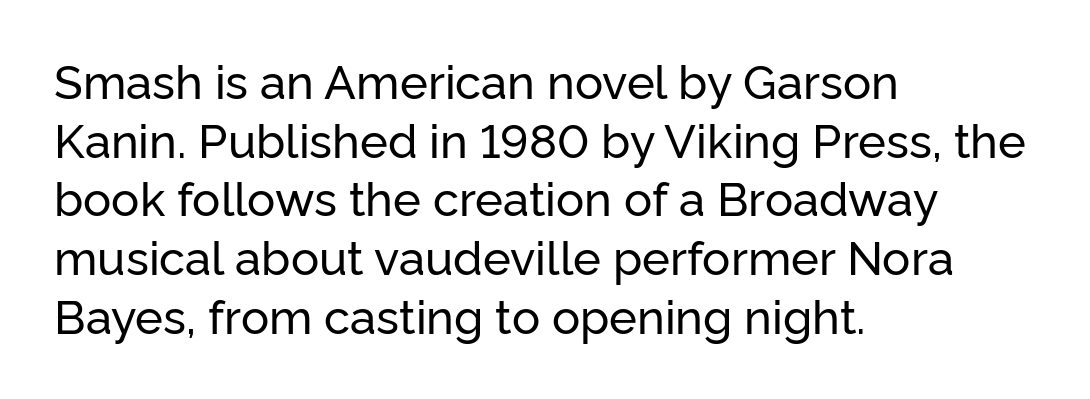
{"serif": "no", "italic": "no", "width": "normal", "stroke_contrast": "low", "x_height": "medium", "monospaced": "no", "underline": "no", "align": "left", "line_spacing": "normal", "line_spacing_ratio": 1.25, "letter_spacing": "normal", "letter_spacing_em": 0.0, "glyph_px": 47}
